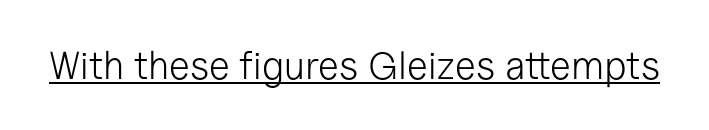
Q: Is the text bold? A: No.
Q: Is the text italic (slanted)? A: No, it is upright.
Q: Is the typeface a serif or a sans-serif typeface? A: Sans-serif.
Q: Is the text underlined? A: Yes.
Q: Is the spacing between letters normal or unusually wide? A: Normal.
Q: Width (condensed, normal, or wide)? A: Normal.
Q: Stroke contrast? A: Low.
Q: x-height? A: Medium.
Q: Monospaced? A: No.
